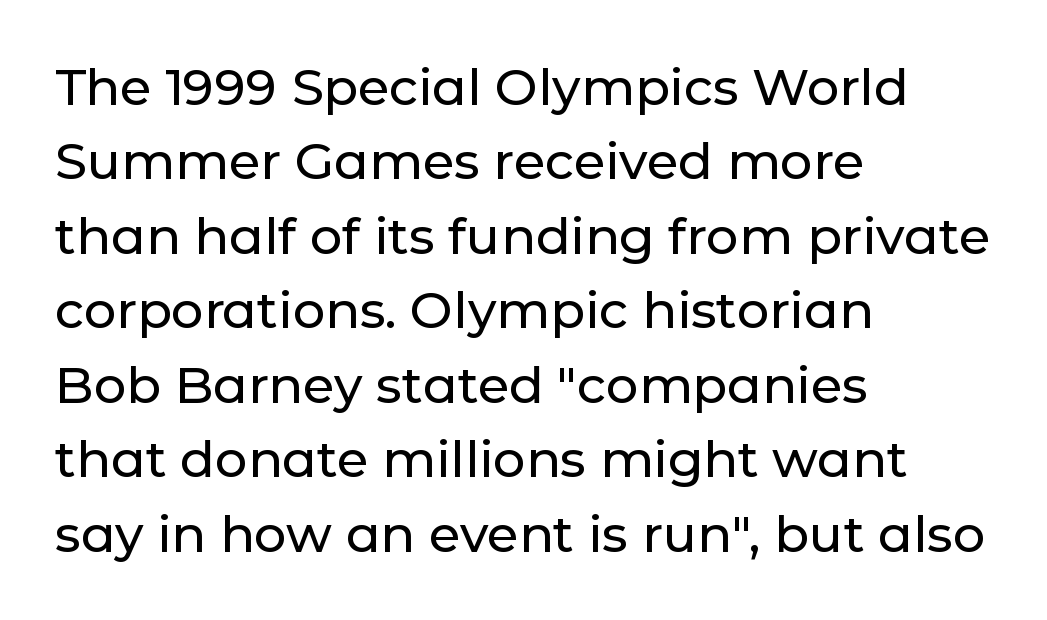
{"serif": "no", "italic": "no", "width": "normal", "stroke_contrast": "low", "x_height": "medium", "monospaced": "no", "underline": "no", "align": "left", "line_spacing": "normal", "line_spacing_ratio": 1.46, "letter_spacing": "normal", "letter_spacing_em": 0.0, "glyph_px": 51}
